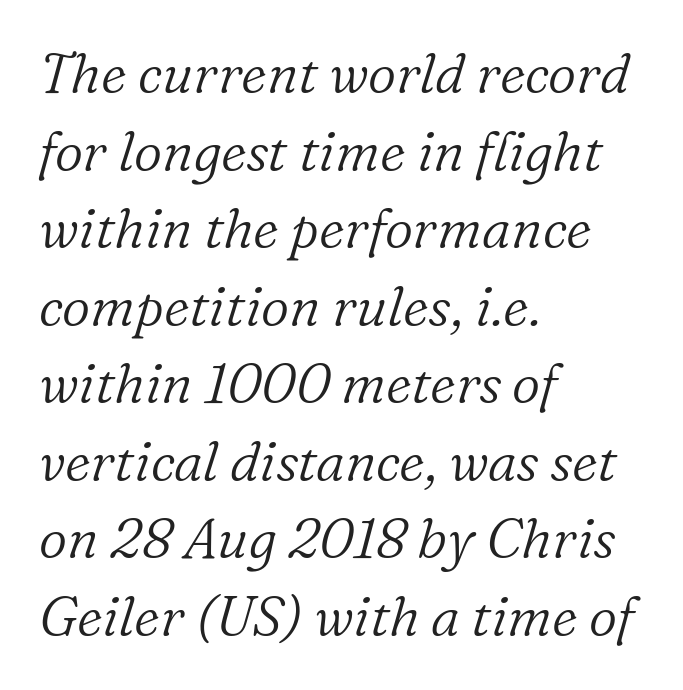
Q: Is the text bold? A: No.
Q: Is the text italic (slanted)? A: Yes, it leans right by about 16 degrees.
Q: Is the typeface a serif or a sans-serif typeface? A: Serif.
Q: Is the text underlined? A: No.
Q: How is the paragraph aligned? A: Left-aligned.
Q: Is the spacing between letters normal or unusually wide? A: Normal.
Q: Is the spacing between lines tight, normal or loose? A: Normal.
Q: Width (condensed, normal, or wide)? A: Normal.
Q: Stroke contrast? A: Low.
Q: x-height? A: Medium.
Q: Monospaced? A: No.
